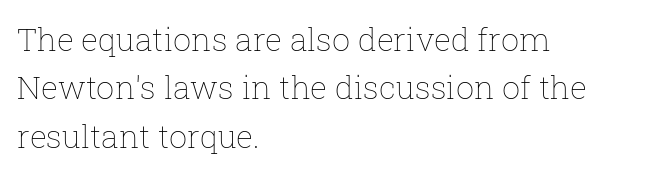
The image shows 32 px thin type, upright; set left-aligned, normal line spacing (1.51x), normal letter spacing, not underlined; low stroke contrast and a medium x-height.
